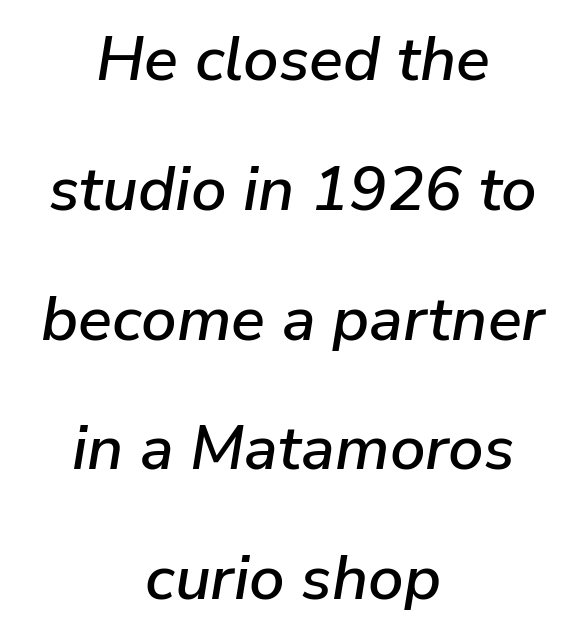
A typesetter would call this zero additional tracking. The lettering tilts uniformly, giving the passage an italic look. Proportional: the letters do not fall into vertical columns. Visually the block forms a symmetrical silhouette, jagged on both flanks.
